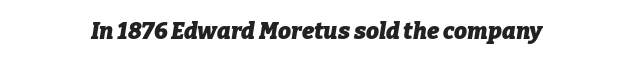
Set as a true bold cut, around the 700 mark. A typesetter would mark this as italic. Anything drawn beneath the words? Only blank space. Default kerning and tracking; the words read as compact shapes.
